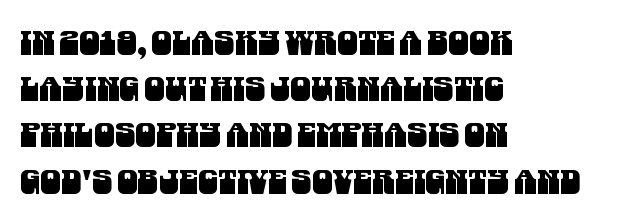
The image shows 33 px condensed sans-serif type; set left-aligned, normal line spacing (1.4x), normal letter spacing, not underlined; medium stroke contrast and a large x-height.
